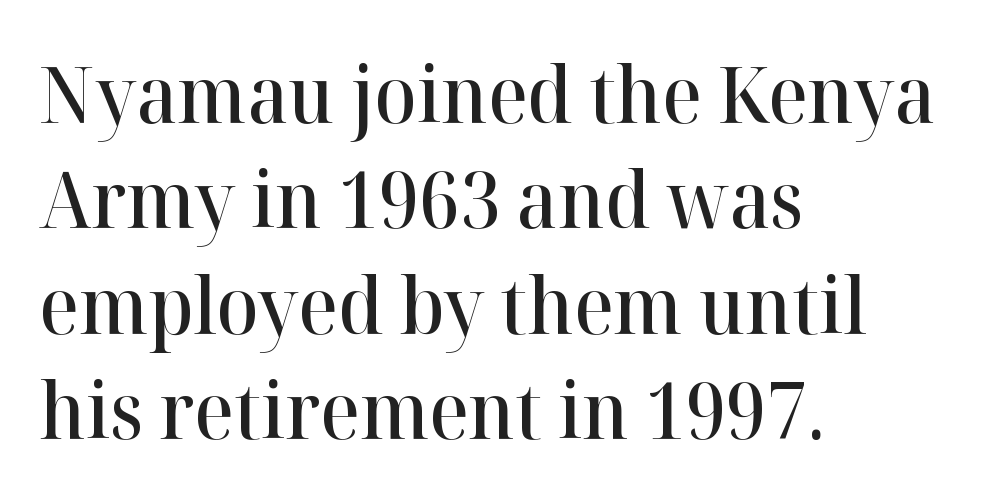
Q: Is the text bold? A: Semi-bold.
Q: Is the text italic (slanted)? A: No, it is upright.
Q: Is the typeface a serif or a sans-serif typeface? A: Serif.
Q: Is the text underlined? A: No.
Q: How is the paragraph aligned? A: Left-aligned.
Q: Is the spacing between letters normal or unusually wide? A: Normal.
Q: Is the spacing between lines tight, normal or loose? A: Normal.
Q: Width (condensed, normal, or wide)? A: Normal.
Q: Stroke contrast? A: High.
Q: x-height? A: Medium.
Q: Monospaced? A: No.
